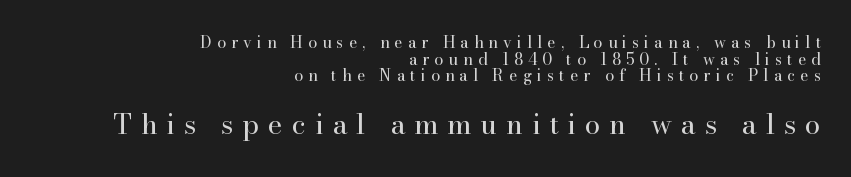
A typesetter would call this proportional, since set widths differ per character. You can tell it's not italic because the verticals are truly vertical. What stands out about the letter spacing? Its width — letters are far apart. Weight: not bold — regular or lighter. Bigger letters appear in the bottom chunk; the top chunk is reduced. The lines are quadded right.
